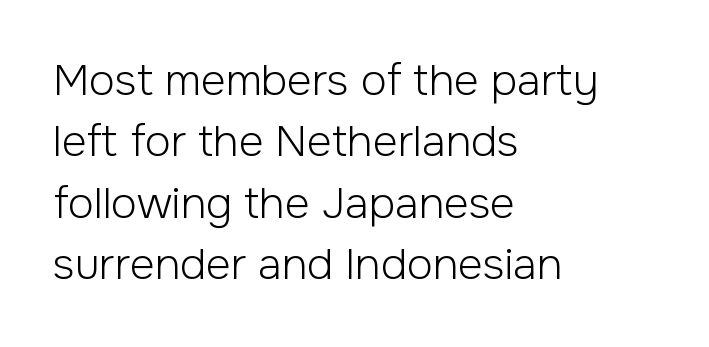
The passage shown is typeset with a sans-serif family. Students, note that the glyphs here touch the page at normal intervals. A normal amount of white space separates one row of letters from the next. Weight class: somewhere from thin through regular. Descenders hang freely into open space. Proportional: the letters do not fall into vertical columns.
